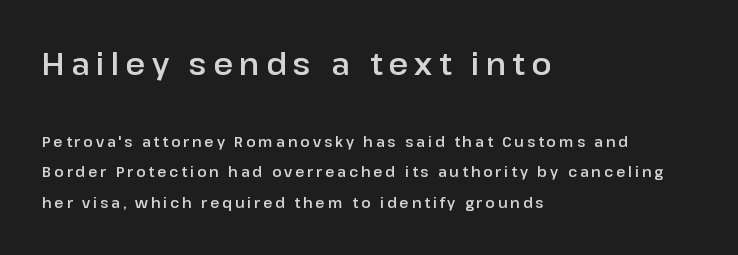
In this sample the first text group is rendered at the bigger scale. Proportional: the letters do not fall into vertical columns. A clean baseline with only descenders dipping below it. Vertically, the passage feels expansive, rows floating well apart. Look at the tracking — it's clearly loosened, letters drifting apart. I'd call this a sans setting — the letters go barefoot.
